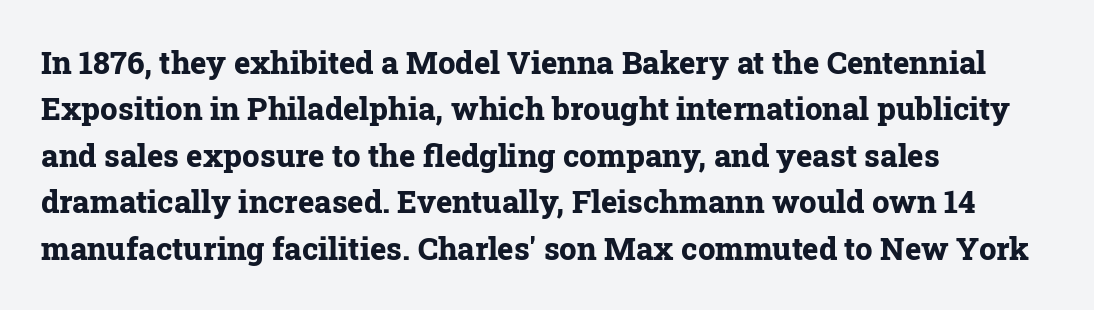
{"serif": "yes", "italic": "no", "bold": "yes", "weight": "bold", "width": "normal", "stroke_contrast": "low", "x_height": "medium", "monospaced": "no", "underline": "no", "align": "left", "line_spacing": "normal", "line_spacing_ratio": 1.5, "letter_spacing": "normal", "letter_spacing_em": 0.0, "glyph_px": 31}
